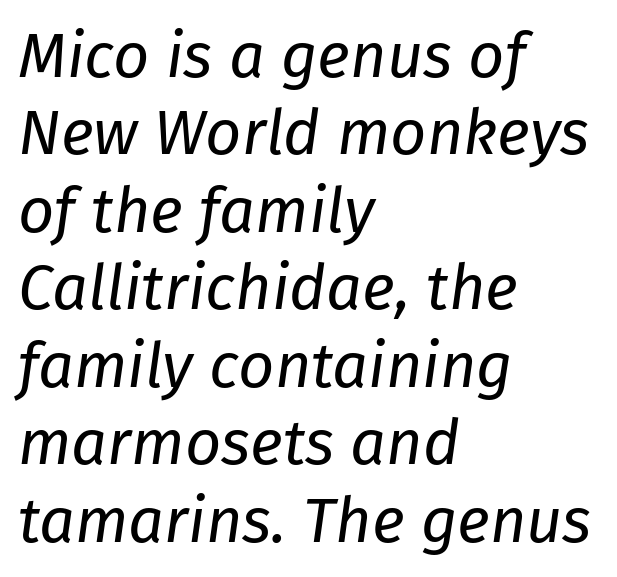
Q: Is the text bold? A: No.
Q: Is the text italic (slanted)? A: Yes, it leans right by about 8 degrees.
Q: Is the text underlined? A: No.
Q: How is the paragraph aligned? A: Left-aligned.
Q: Is the spacing between letters normal or unusually wide? A: Normal.
Q: Width (condensed, normal, or wide)? A: Normal.
Q: Stroke contrast? A: Low.
Q: x-height? A: Medium.
Q: Monospaced? A: No.
